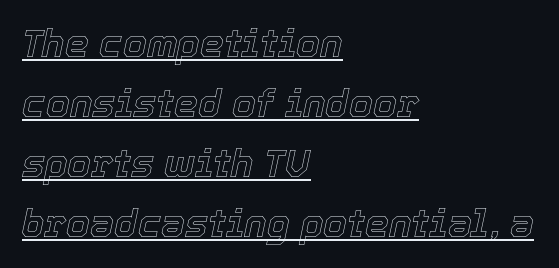
{"italic": "yes", "lean": "right", "slant_degrees": 12, "width": "normal", "x_height": "medium", "monospaced": "no", "underline": "yes", "align": "left", "line_spacing": "normal", "line_spacing_ratio": 1.58, "letter_spacing": "normal", "letter_spacing_em": 0.0, "glyph_px": 38}
